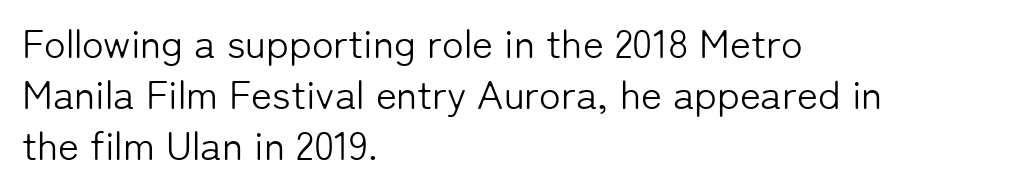
The image shows 40 px light sans-serif type, upright; set left-aligned, normal line spacing (1.28x), normal letter spacing, not underlined; low stroke contrast and a medium x-height.
